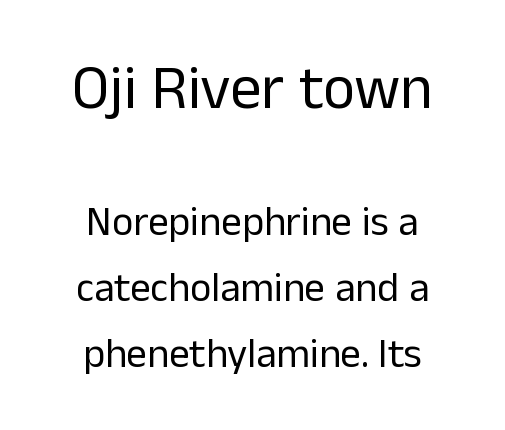
The first block has been scaled up relative to the second. Anything drawn beneath the words? Only blank space. Quick note: not italic, upright. The type is set solid horizontally, with unmodified tracking.
